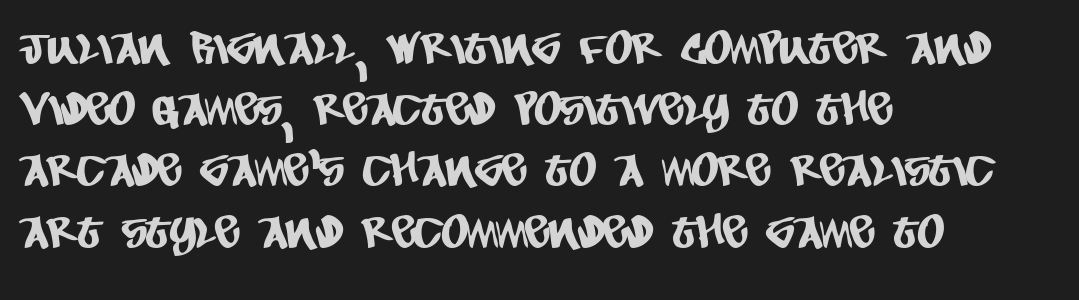
The image shows 46 px condensed sans-serif type; set left-aligned, normal line spacing (1.33x), normal letter spacing, not underlined; low stroke contrast and a large x-height.
